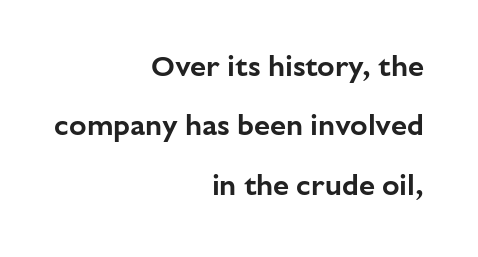
Grotesque or geometric, the face here clearly has no serifs. Quick note: interline space is abundant. Quick note: underline off. The letterforms sit shoulder to shoulder at normal distance. If you drew a line through each stem, it would be perfectly vertical.
